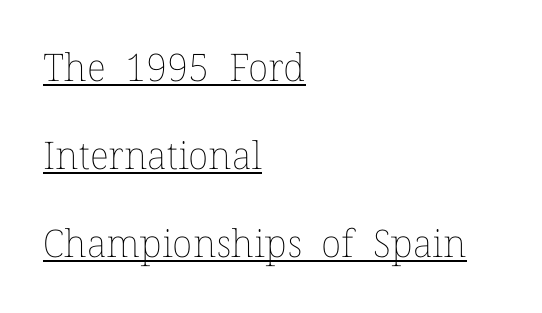
{"italic": "no", "bold": "no", "weight": "thin", "width": "normal", "stroke_contrast": "low", "x_height": "medium", "monospaced": "no", "underline": "yes", "align": "left", "line_spacing": "loose", "line_spacing_ratio": 2.32, "letter_spacing": "normal", "letter_spacing_em": 0.0, "glyph_px": 38}
